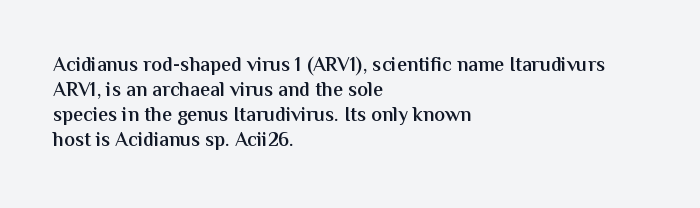
Where is the straight margin? On the left. Each glyph is drawn with semibold strokes, heavier than normal yet not fully bold. The passage shown is not underscored anywhere. Whoever set this chose a conventional vertical rhythm. Upright lettering throughout.
